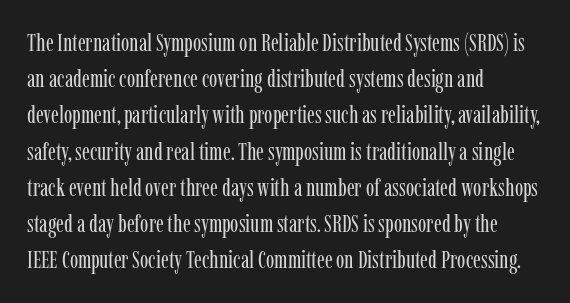
The image shows 25 px text type, upright; set left-aligned, normal line spacing (1.45x), normal letter spacing, not underlined.
